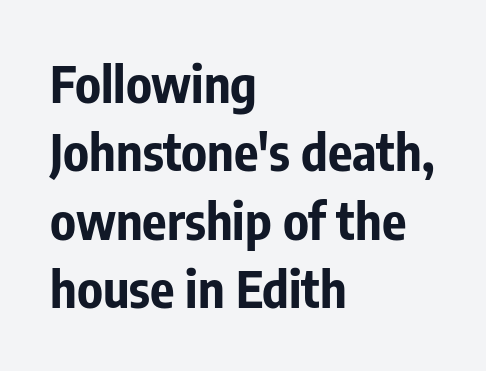
The letters stand upright; this is a roman face. The face used here has the dense, thick strokes of a bold. What's the leading like? Ordinary, nothing unusual. Serif or sans? Sans — the stroke terminals are bare. Honestly, the letter spacing is just normal — you wouldn't notice it.
